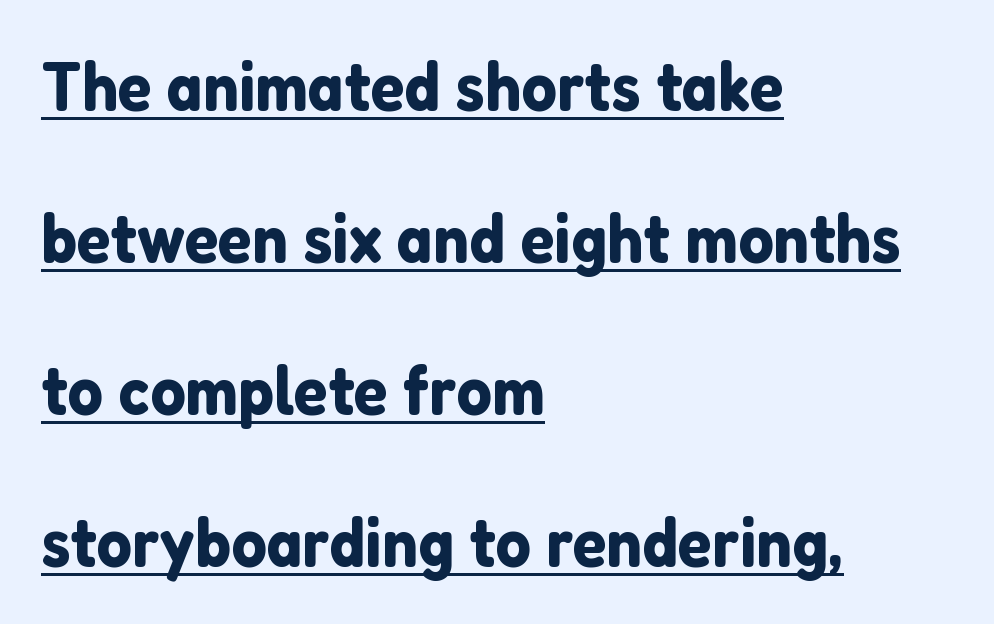
Q: Is the text italic (slanted)? A: No, it is upright.
Q: Is the typeface a serif or a sans-serif typeface? A: Sans-serif.
Q: Is the text underlined? A: Yes.
Q: How is the paragraph aligned? A: Left-aligned.
Q: Is the spacing between letters normal or unusually wide? A: Normal.
Q: Is the spacing between lines tight, normal or loose? A: Loose.
Q: Width (condensed, normal, or wide)? A: Normal.
Q: Stroke contrast? A: Low.
Q: x-height? A: Medium.
Q: Monospaced? A: No.
